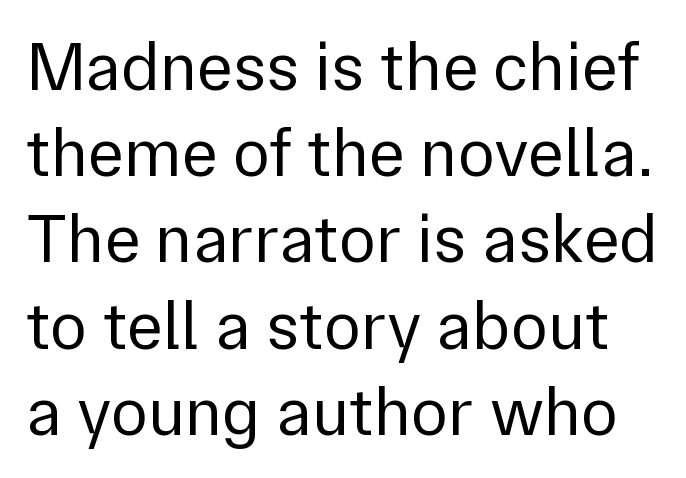
The image shows 69 px regular-weight sans-serif type, upright; set normal line spacing (1.25x), normal letter spacing, not underlined; low stroke contrast and a medium x-height.
